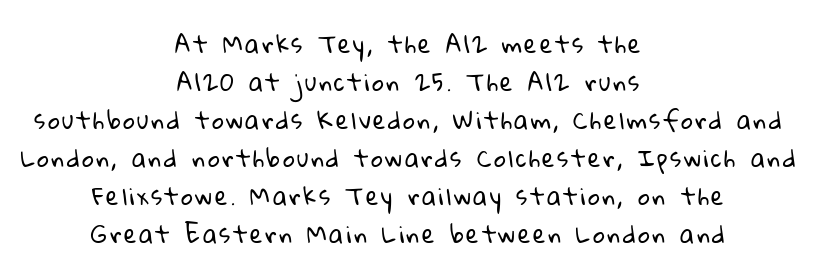
The image shows 23 px text type; set centered, normal line spacing (1.65x), not underlined.
